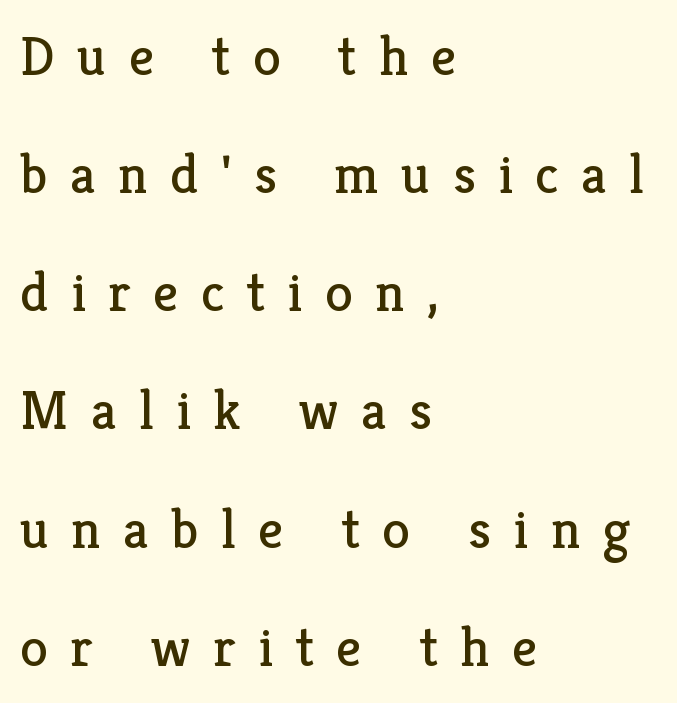
Q: Is the text bold? A: No.
Q: Is the text italic (slanted)? A: No, it is upright.
Q: Is the typeface a serif or a sans-serif typeface? A: Serif.
Q: Is the text underlined? A: No.
Q: How is the paragraph aligned? A: Left-aligned.
Q: Is the spacing between letters normal or unusually wide? A: Unusually wide.
Q: Is the spacing between lines tight, normal or loose? A: Loose.
Q: Width (condensed, normal, or wide)? A: Normal.
Q: Stroke contrast? A: Low.
Q: x-height? A: Medium.
Q: Monospaced? A: No.
